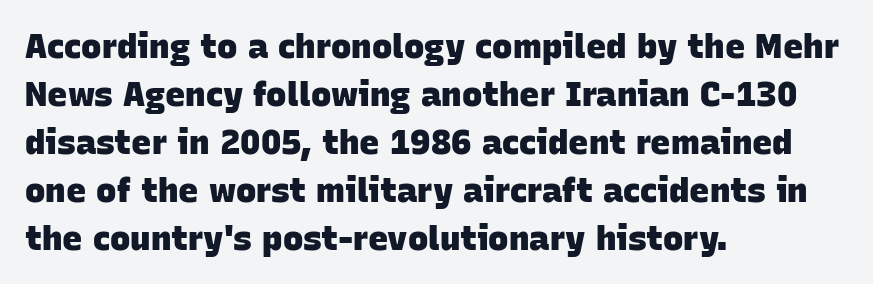
{"serif": "no", "bold": "yes", "weight": "heavy", "width": "normal", "stroke_contrast": "low", "x_height": "large", "monospaced": "no", "underline": "no", "align": "left", "line_spacing": "normal", "line_spacing_ratio": 1.41, "letter_spacing": "normal", "letter_spacing_em": 0.0, "glyph_px": 34}
